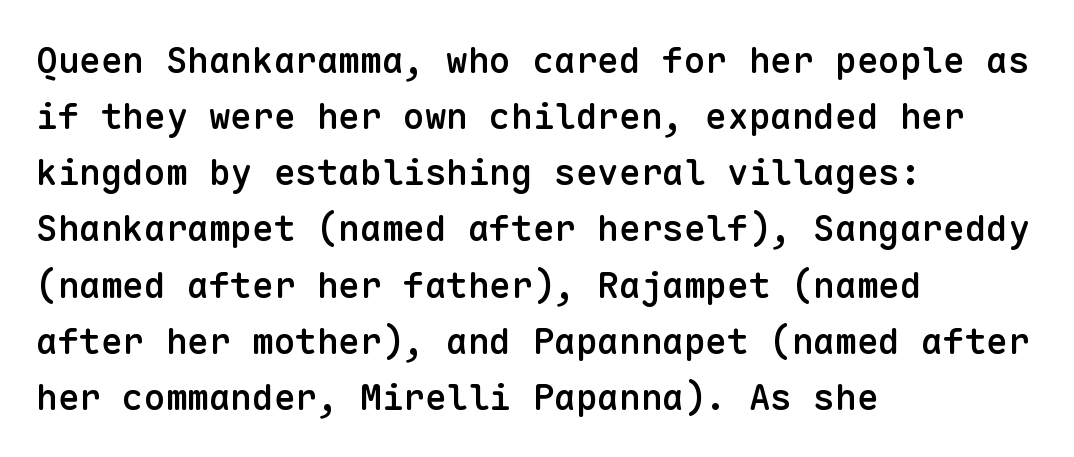
Q: Is the text bold? A: Semi-bold.
Q: Is the text italic (slanted)? A: No, it is upright.
Q: Is the typeface a serif or a sans-serif typeface? A: Sans-serif.
Q: Is the text underlined? A: No.
Q: How is the paragraph aligned? A: Left-aligned.
Q: Is the spacing between letters normal or unusually wide? A: Normal.
Q: Is the spacing between lines tight, normal or loose? A: Normal.
Q: Width (condensed, normal, or wide)? A: Normal.
Q: Stroke contrast? A: Low.
Q: x-height? A: Medium.
Q: Monospaced? A: Yes.
